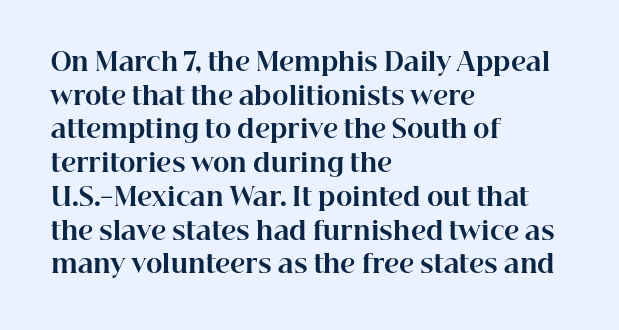
Students, note that the glyphs here touch the page at normal intervals. Chunky letters — that's bold for sure. Descenders are the only things crossing below the line. Notice how the passage keeps a crisp vertical edge on the left only.
